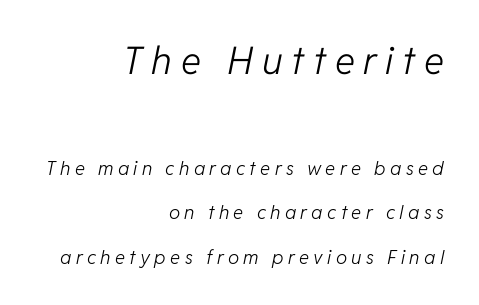
Q: Is the text bold? A: No.
Q: Is the text italic (slanted)? A: Yes, it leans right by about 11 degrees.
Q: Is the text underlined? A: No.
Q: How is the paragraph aligned? A: Right-aligned.
Q: Is the spacing between letters normal or unusually wide? A: Unusually wide.
Q: Is the spacing between lines tight, normal or loose? A: Loose.
Q: Which block of text is set in a larger size, the first (top) or the second (bottom)? A: The first (top) one.
Q: Width (condensed, normal, or wide)? A: Normal.
Q: Stroke contrast? A: Low.
Q: x-height? A: Medium.
Q: Monospaced? A: No.
